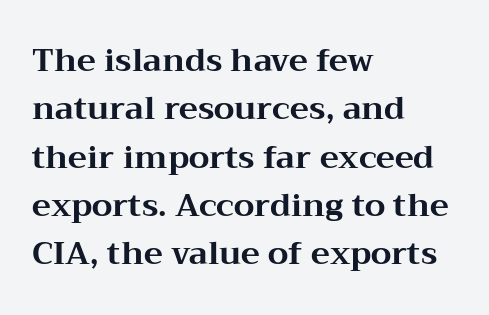
The image shows 32 px bold, wide serif type, upright; set left-aligned, normal line spacing (1.51x), normal letter spacing, not underlined; medium stroke contrast and a medium x-height.
